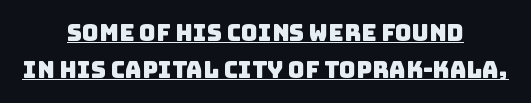
The image shows 23 px text type; set centered, normal line spacing (1.62x), normal letter spacing, underlined.
